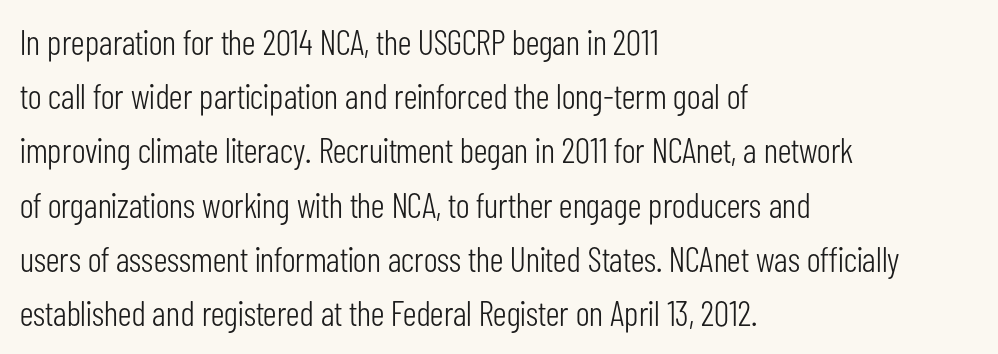
Q: Is the text bold? A: No.
Q: Is the text italic (slanted)? A: No, it is upright.
Q: Is the typeface a serif or a sans-serif typeface? A: Sans-serif.
Q: Is the text underlined? A: No.
Q: How is the paragraph aligned? A: Left-aligned.
Q: Is the spacing between letters normal or unusually wide? A: Normal.
Q: Is the spacing between lines tight, normal or loose? A: Normal.
Q: Width (condensed, normal, or wide)? A: Condensed.
Q: Stroke contrast? A: Low.
Q: x-height? A: Medium.
Q: Monospaced? A: No.
